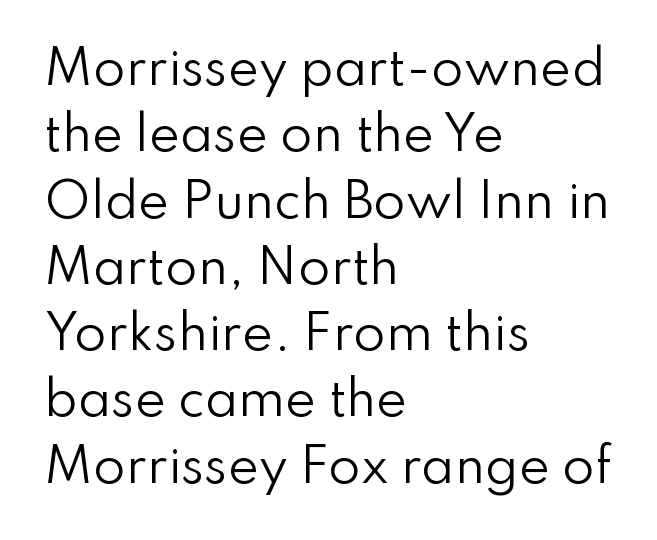
Q: Is the text bold? A: No.
Q: Is the text italic (slanted)? A: No, it is upright.
Q: Is the typeface a serif or a sans-serif typeface? A: Sans-serif.
Q: Is the text underlined? A: No.
Q: How is the paragraph aligned? A: Left-aligned.
Q: Is the spacing between letters normal or unusually wide? A: Normal.
Q: Is the spacing between lines tight, normal or loose? A: Normal.
Q: Width (condensed, normal, or wide)? A: Normal.
Q: Stroke contrast? A: Low.
Q: x-height? A: Small.
Q: Monospaced? A: No.
